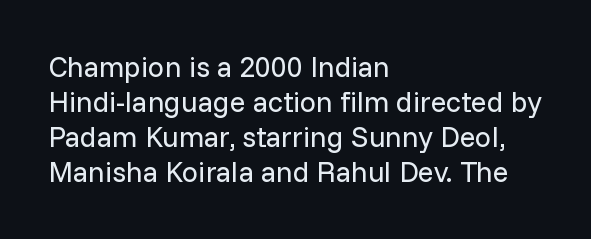
The image shows 29 px regular-weight sans-serif type, upright; set left-aligned, line spacing 1.21x, normal letter spacing, not underlined; low stroke contrast and a medium x-height.
